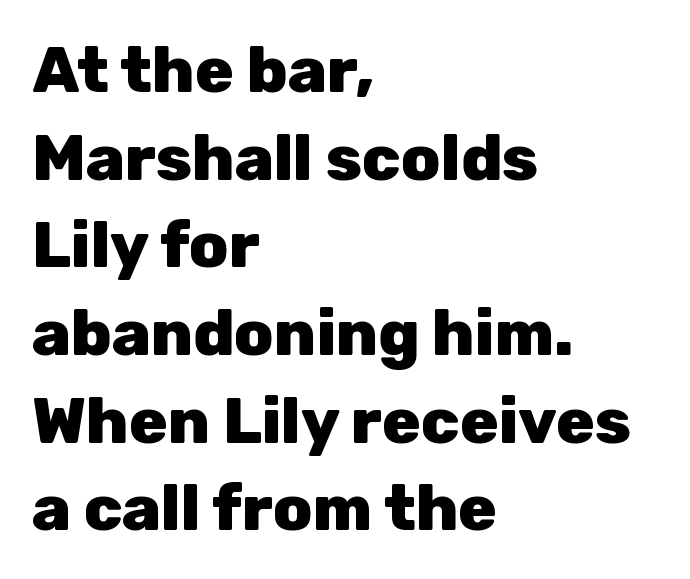
You could not count columns in this text — the font is proportionally spaced. Leftover space on each line is placed entirely after the last word. The lettering holds an erect, upright posture throughout. This rendering employs a face without finishing strokes, i.e., a sans-serif. I'd describe the lettering as bold — thick and assertive. One glance says typical: line gaps are just what's usual.
